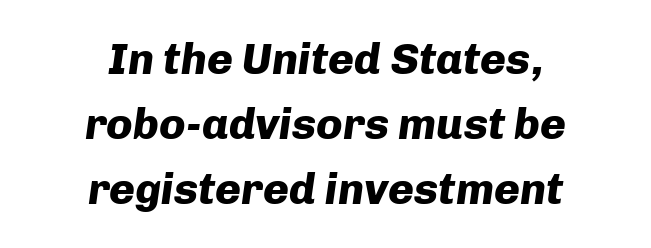
Q: Is the text bold? A: Yes.
Q: Is the text italic (slanted)? A: Yes, it leans right by about 8 degrees.
Q: Is the text underlined? A: No.
Q: How is the paragraph aligned? A: Centered.
Q: Is the spacing between letters normal or unusually wide? A: Normal.
Q: Is the spacing between lines tight, normal or loose? A: Normal.
Q: Width (condensed, normal, or wide)? A: Normal.
Q: Stroke contrast? A: Low.
Q: x-height? A: Medium.
Q: Monospaced? A: No.
